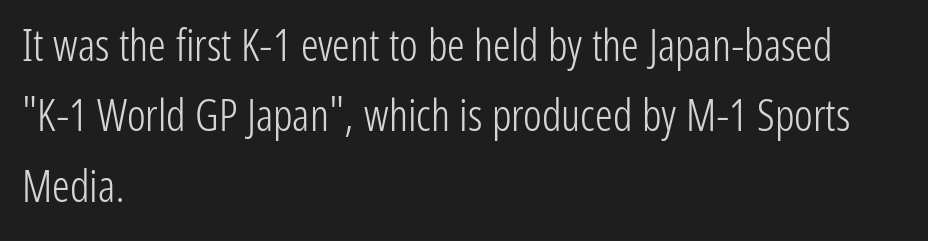
{"serif": "no", "italic": "no", "bold": "no", "weight": "light", "width": "condensed", "stroke_contrast": "low", "x_height": "medium", "monospaced": "no", "underline": "no", "align": "left", "line_spacing": "normal", "line_spacing_ratio": 1.6, "letter_spacing": "normal", "letter_spacing_em": 0.0, "glyph_px": 44}
